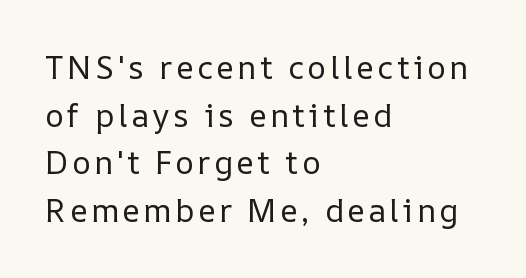
Q: Is the text bold? A: No.
Q: Is the text italic (slanted)? A: No, it is upright.
Q: Is the text underlined? A: No.
Q: How is the paragraph aligned? A: Left-aligned.
Q: Is the spacing between lines tight, normal or loose? A: Normal.
Q: Width (condensed, normal, or wide)? A: Normal.
Q: Stroke contrast? A: Low.
Q: x-height? A: Medium.
Q: Monospaced? A: No.
